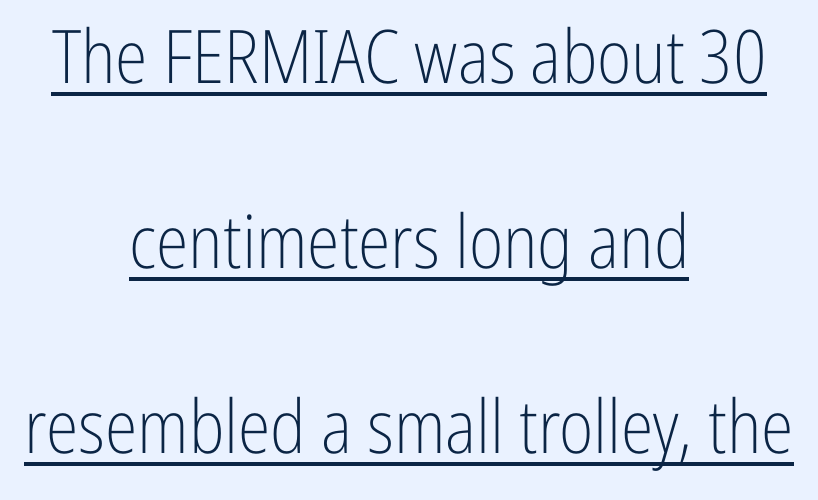
The rendering positions every line midway between the sides. Each letter keeps its own natural width here, so spacing adapts to shape. Italic? Not at all — the glyphs are vertical. Leading is clearly above the norm, producing a sparse column.
